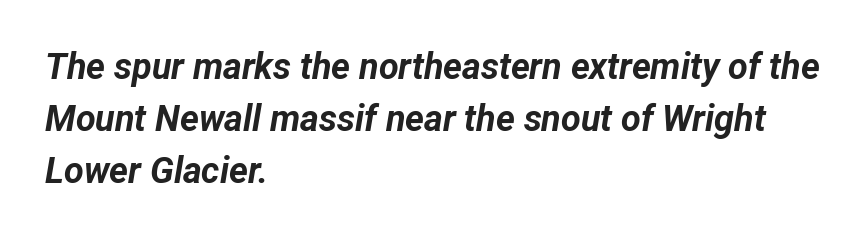
Q: Is the text bold? A: Yes.
Q: Is the text italic (slanted)? A: Yes, it leans right by about 12 degrees.
Q: Is the text underlined? A: No.
Q: How is the paragraph aligned? A: Left-aligned.
Q: Is the spacing between letters normal or unusually wide? A: Normal.
Q: Is the spacing between lines tight, normal or loose? A: Normal.
Q: Width (condensed, normal, or wide)? A: Normal.
Q: Stroke contrast? A: Low.
Q: x-height? A: Medium.
Q: Monospaced? A: No.
